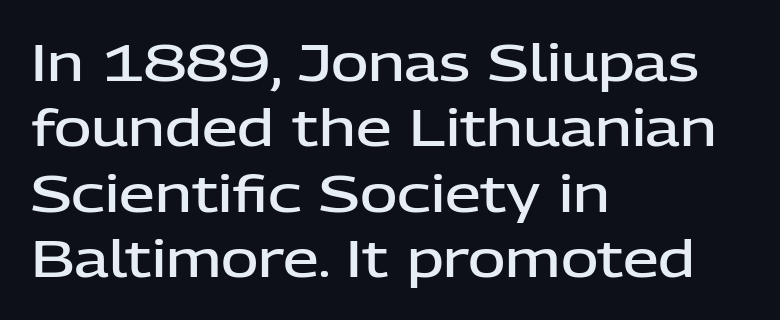
{"serif": "no", "italic": "no", "bold": "semi", "weight": "semibold", "width": "normal", "stroke_contrast": "low", "x_height": "medium", "monospaced": "no", "underline": "no", "align": "left", "line_spacing": "normal", "line_spacing_ratio": 1.28, "letter_spacing": "normal", "letter_spacing_em": 0.0, "glyph_px": 51}
